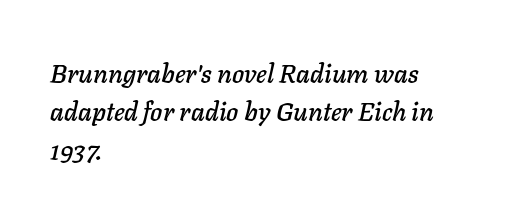
{"italic": "yes", "lean": "right", "slant_degrees": 11, "underline": "no", "align": "left", "line_spacing": "normal", "line_spacing_ratio": 1.48, "letter_spacing": "normal", "letter_spacing_em": 0.0, "glyph_px": 26}
